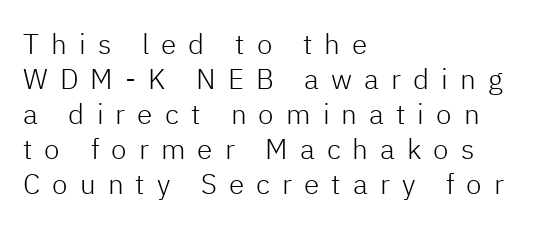
Q: Is the text bold? A: No.
Q: Is the text italic (slanted)? A: No, it is upright.
Q: Is the typeface a serif or a sans-serif typeface? A: Sans-serif.
Q: Is the text underlined? A: No.
Q: How is the paragraph aligned? A: Left-aligned.
Q: Is the spacing between letters normal or unusually wide? A: Unusually wide.
Q: Is the spacing between lines tight, normal or loose? A: Normal.
Q: Width (condensed, normal, or wide)? A: Normal.
Q: Stroke contrast? A: Low.
Q: x-height? A: Medium.
Q: Monospaced? A: No.
